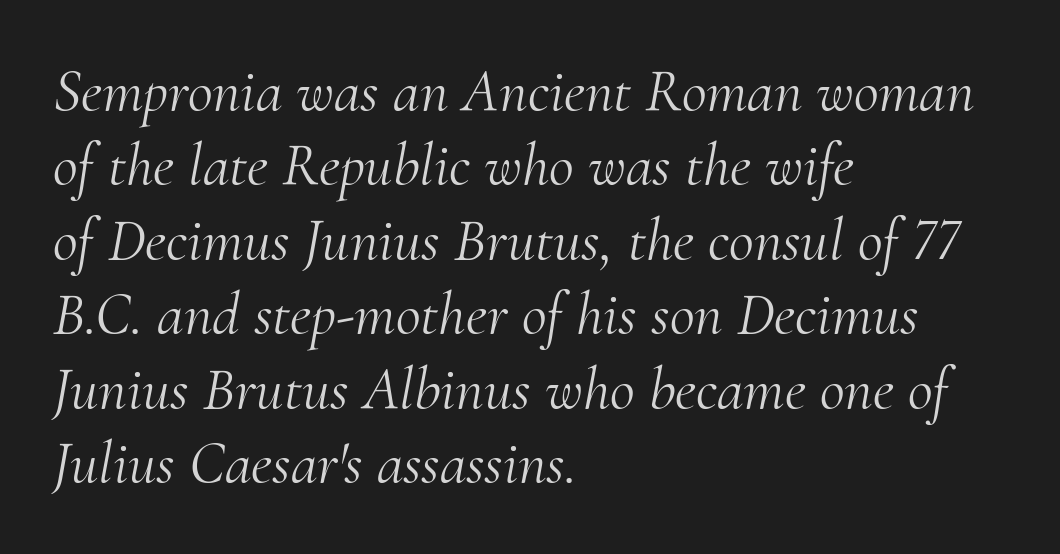
{"serif": "yes", "italic": "yes", "lean": "right", "slant_degrees": 10, "bold": "no", "weight": "light", "width": "normal", "stroke_contrast": "medium", "x_height": "small", "monospaced": "no", "underline": "no", "align": "left", "line_spacing_ratio": 1.22, "letter_spacing": "normal", "letter_spacing_em": 0.0, "glyph_px": 61}
